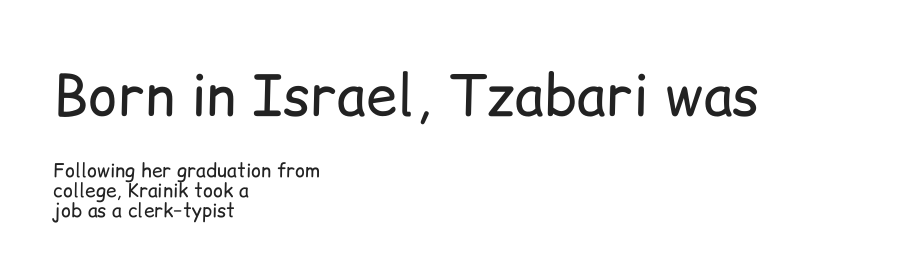
The image shows 56 px regular-weight sans-serif type, upright; set left-aligned, tight line spacing (1.04x), normal letter spacing, not underlined; the first (top) block is 2.95x larger; low stroke contrast and a medium x-height.
